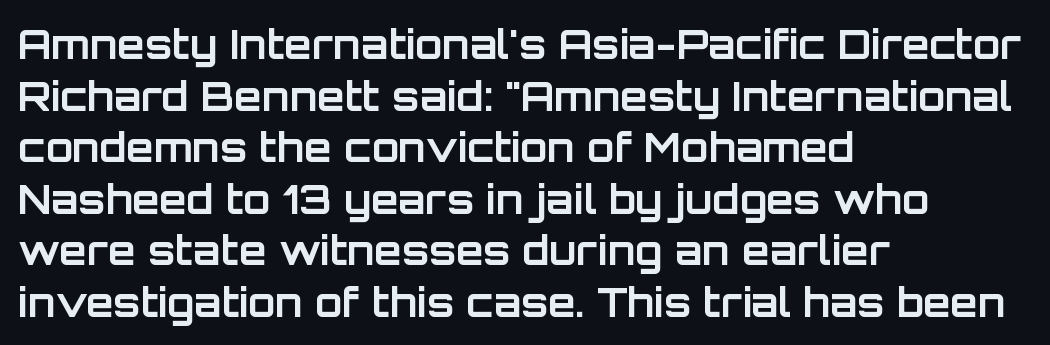
{"serif": "no", "italic": "no", "bold": "yes", "weight": "bold", "width": "normal", "stroke_contrast": "low", "x_height": "large", "monospaced": "no", "underline": "no", "align": "left", "line_spacing": "normal", "line_spacing_ratio": 1.29, "letter_spacing": "normal", "letter_spacing_em": 0.0, "glyph_px": 40}
